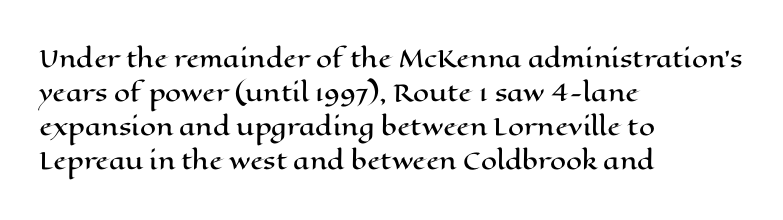
The image shows 23 px text type, upright; set left-aligned, normal line spacing (1.48x), normal letter spacing, not underlined.
